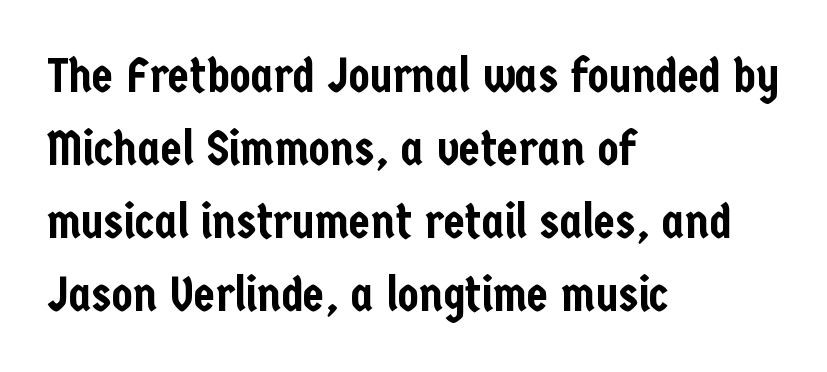
Words float on clear page, feet unadorned. Each new line begins a customary step beneath the previous one. Notice how the passage keeps a crisp vertical edge on the left only. Tall strokes in this sample are plumb rather than angled.
